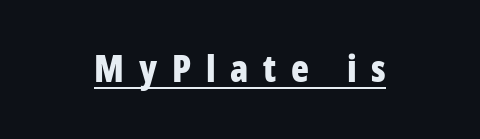
The image shows 37 px bold, condensed sans-serif type, upright; set centered, unusually wide letter spacing (+0.4 em), underlined; low stroke contrast and a large x-height.
